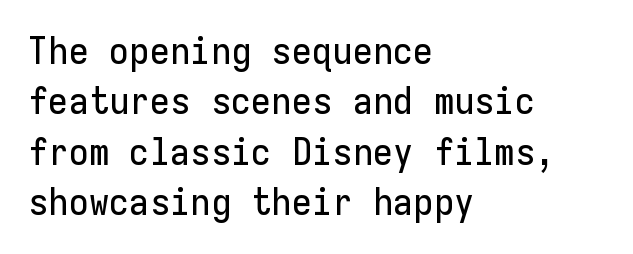
Q: Is the text italic (slanted)? A: No, it is upright.
Q: Is the typeface a serif or a sans-serif typeface? A: Sans-serif.
Q: Is the text underlined? A: No.
Q: How is the paragraph aligned? A: Left-aligned.
Q: Is the spacing between letters normal or unusually wide? A: Normal.
Q: Is the spacing between lines tight, normal or loose? A: Normal.
Q: Width (condensed, normal, or wide)? A: Normal.
Q: Stroke contrast? A: Low.
Q: x-height? A: Medium.
Q: Monospaced? A: Yes.
